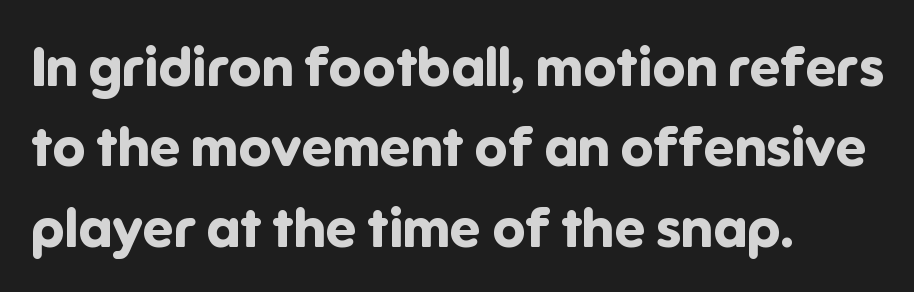
The image shows 55 px bold sans-serif type, upright; set left-aligned, normal line spacing (1.46x), normal letter spacing, not underlined; low stroke contrast and a medium x-height.
